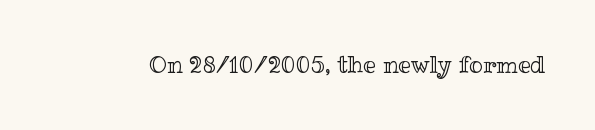
The image shows 23 px text type, upright; set normal letter spacing, not underlined.
